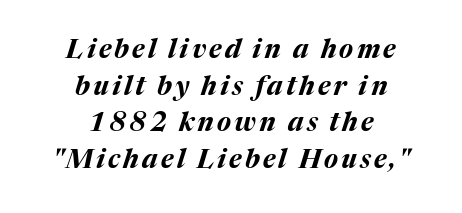
{"italic": "yes", "lean": "right", "slant_degrees": 17, "bold": "yes", "underline": "no", "align": "center", "line_spacing": "normal", "line_spacing_ratio": 1.41, "glyph_px": 26}
